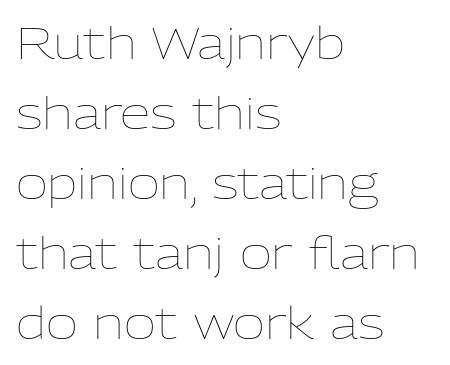
Compared with a typical body face, this is equally light or lighter still. Tall strokes in this sample are plumb rather than angled. Line beginnings align vertically; line endings do not. Character widths vary here, with narrow letters taking less room than wide ones.
